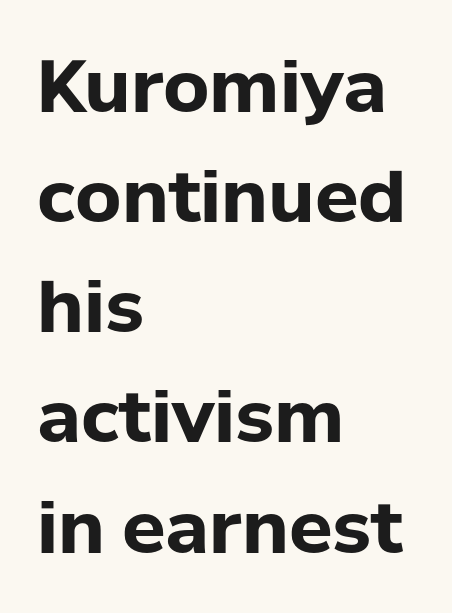
Q: Is the text bold? A: Yes.
Q: Is the text italic (slanted)? A: No, it is upright.
Q: Is the typeface a serif or a sans-serif typeface? A: Sans-serif.
Q: Is the text underlined? A: No.
Q: How is the paragraph aligned? A: Left-aligned.
Q: Is the spacing between letters normal or unusually wide? A: Normal.
Q: Is the spacing between lines tight, normal or loose? A: Normal.
Q: Width (condensed, normal, or wide)? A: Normal.
Q: Stroke contrast? A: Low.
Q: x-height? A: Medium.
Q: Monospaced? A: No.
